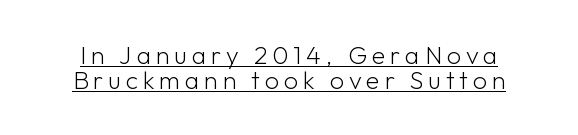
{"italic": "no", "bold": "no", "underline": "yes", "line_spacing": "tight", "line_spacing_ratio": 0.99, "glyph_px": 25}
